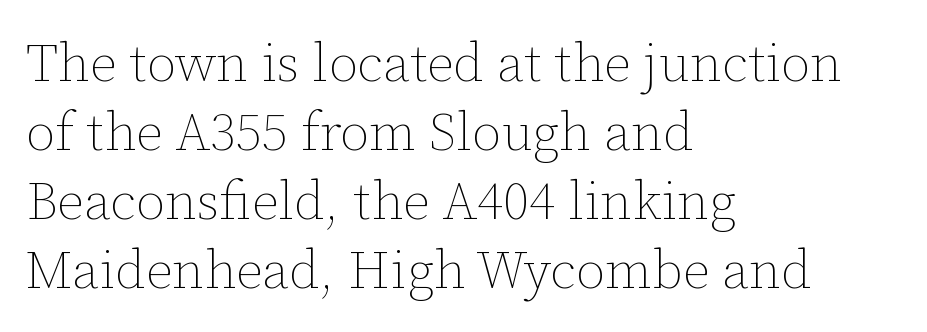
Descenders are the only things crossing below the line. Summary of vertical rhythm: regular, with standard interline spacing. Here the glyphs are tracked normally, forming tight word shapes. Reading down the block, your eye returns to a fixed left position each line.
